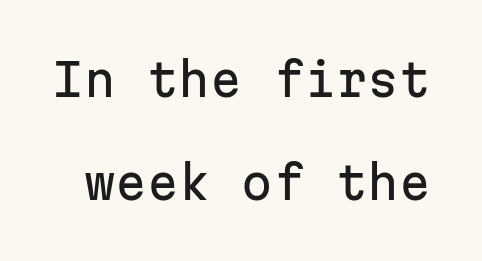
Q: Is the text italic (slanted)? A: No, it is upright.
Q: Is the typeface a serif or a sans-serif typeface? A: Sans-serif.
Q: Is the text underlined? A: No.
Q: Is the spacing between letters normal or unusually wide? A: Normal.
Q: Is the spacing between lines tight, normal or loose? A: Loose.
Q: Width (condensed, normal, or wide)? A: Normal.
Q: Stroke contrast? A: Low.
Q: x-height? A: Medium.
Q: Monospaced? A: Yes.
